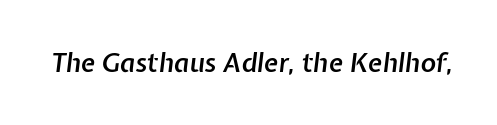
Nobody drew a line under any word here. If you drew a line through each stem, it would be angled. Set as a demibold, roughly 600 on the weight scale. Tracking here is standard; glyphs follow each other at the usual distance.
